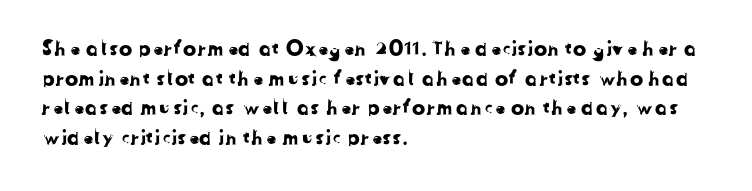
The rendering uses a moderate line-height, typical for paragraphs. The strip under each line holds only bare page. Does the copy run flush right? No — it runs flush left. Tracking here is standard; glyphs follow each other at the usual distance.
